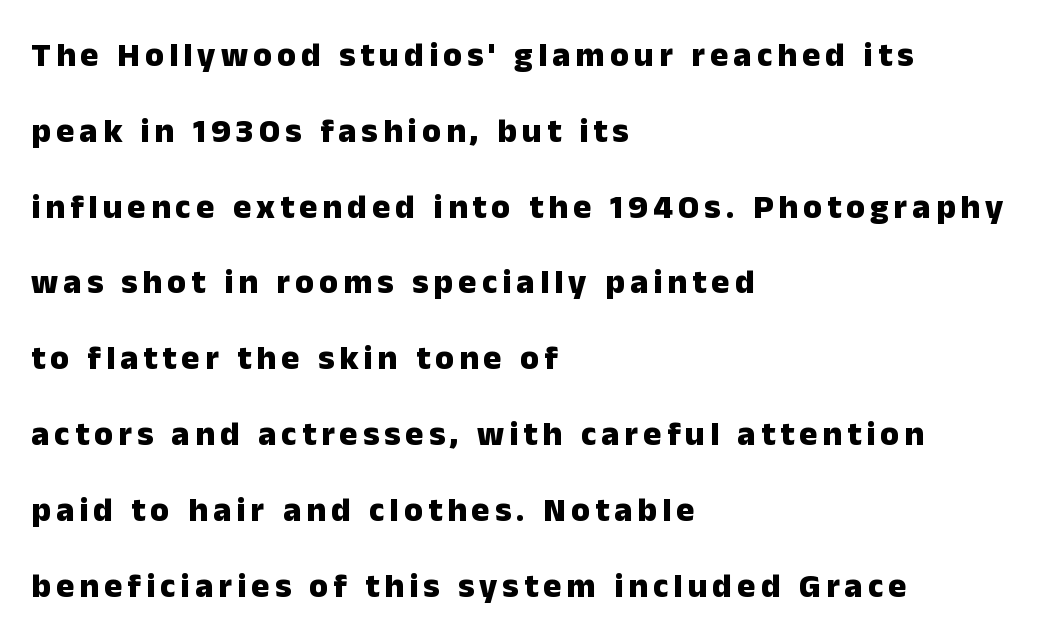
Strong, thick strokes mark this as bold type. The face used here is proportionally spaced, like ordinary book or web type. Quick note: underline off. The passage is arranged the way most books set body copy — flush left.
